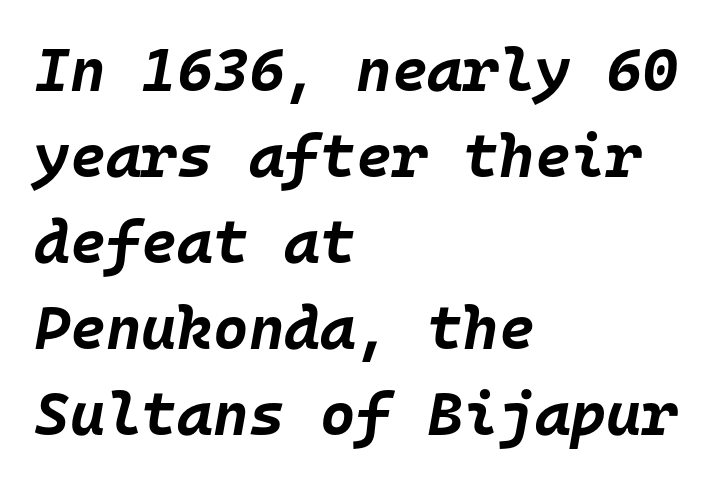
Q: Is the text bold? A: Yes.
Q: Is the text italic (slanted)? A: Yes, it leans right by about 10 degrees.
Q: Is the text underlined? A: No.
Q: How is the paragraph aligned? A: Left-aligned.
Q: Is the spacing between letters normal or unusually wide? A: Normal.
Q: Is the spacing between lines tight, normal or loose? A: Normal.
Q: Width (condensed, normal, or wide)? A: Normal.
Q: Stroke contrast? A: Low.
Q: x-height? A: Large.
Q: Monospaced? A: Yes.
